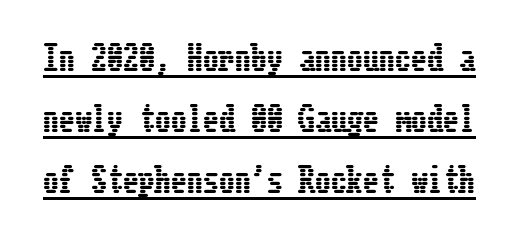
The image shows 32 px condensed type, upright; set loose line spacing (1.9x), normal letter spacing, underlined; low stroke contrast and a medium x-height.
